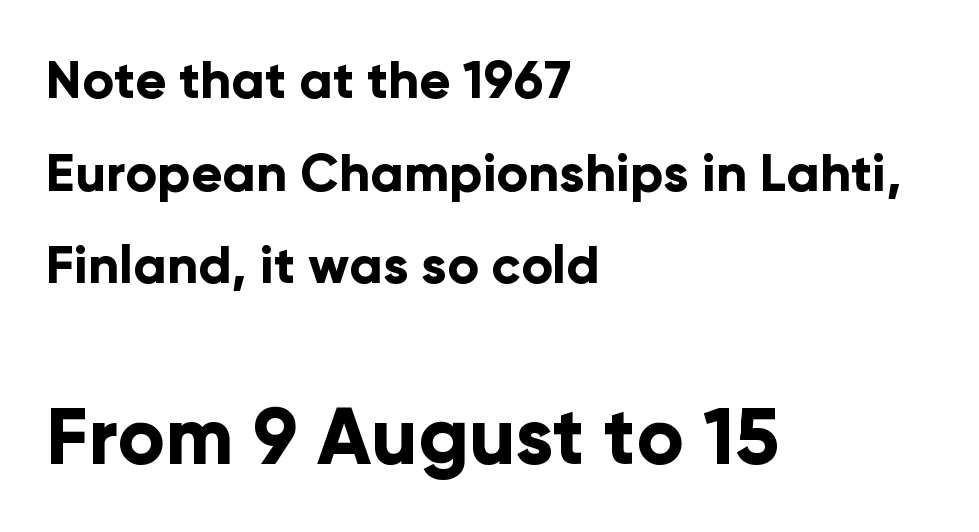
The glyphs are unaccompanied by any horizontal stroke below them. This sample has the flowing, uneven cadence of proportional lettering. You could call the tracking neutral — neither tight nor loose. Stroke terminals: plain, sans-serif. Notice how thick the strokes are: this is what a full bold looks like. The type sits square on the baseline with zero lean.
